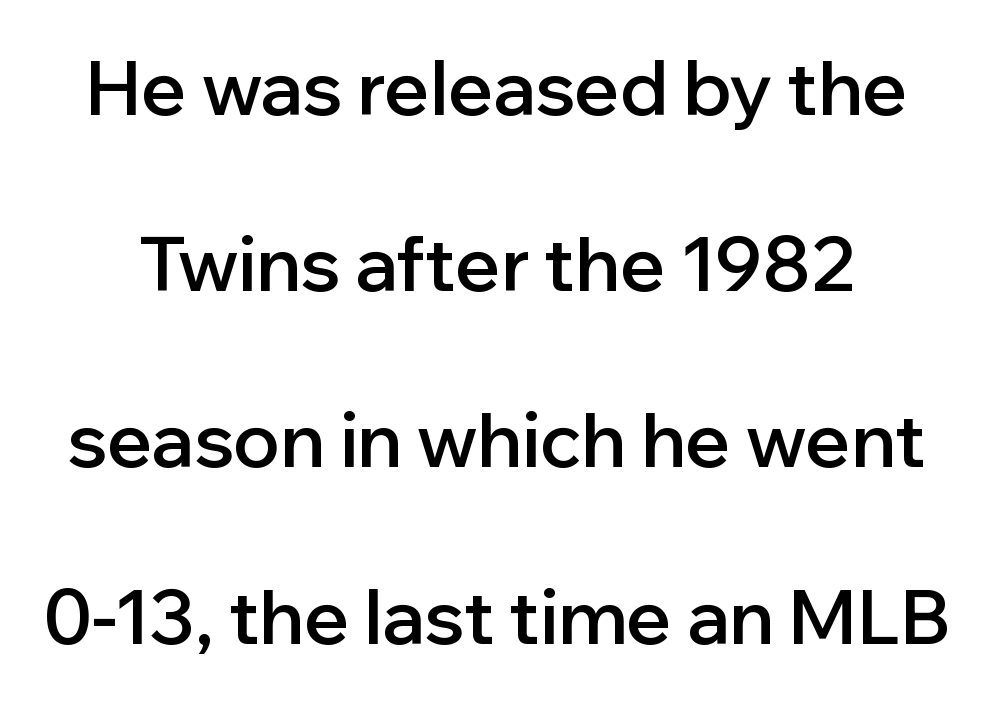
Character widths vary here, with narrow letters taking less room than wide ones. Anything drawn beneath the words? Only blank space. Vertically, the passage feels expansive, rows floating well apart. The typography opts for an upright posture over an oblique one.
